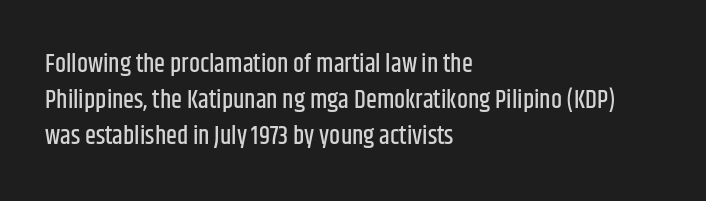
Q: Is the text italic (slanted)? A: No, it is upright.
Q: Is the text underlined? A: No.
Q: How is the paragraph aligned? A: Left-aligned.
Q: Is the spacing between letters normal or unusually wide? A: Normal.
Q: Is the spacing between lines tight, normal or loose? A: Normal.
